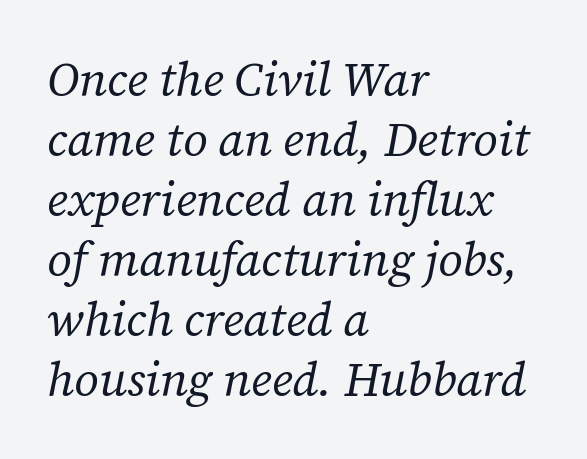
Do the characters align in a grid? No, the font is proportional. Serifs: yes, visible at the terminals of the letterforms. These lines are set flush left with a ragged right edge. Descender tails drop into unmarked territory.
